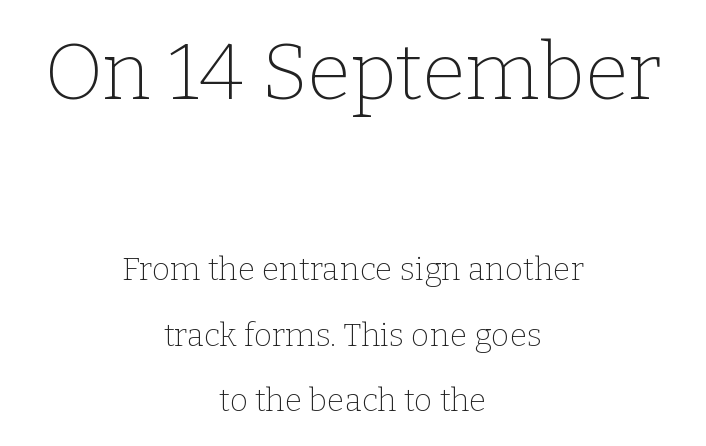
Q: Is the text bold? A: No.
Q: Is the text italic (slanted)? A: No, it is upright.
Q: Is the typeface a serif or a sans-serif typeface? A: Serif.
Q: Is the text underlined? A: No.
Q: How is the paragraph aligned? A: Centered.
Q: Is the spacing between letters normal or unusually wide? A: Normal.
Q: Is the spacing between lines tight, normal or loose? A: Loose.
Q: Which block of text is set in a larger size, the first (top) or the second (bottom)? A: The first (top) one.
Q: Width (condensed, normal, or wide)? A: Normal.
Q: Stroke contrast? A: Low.
Q: x-height? A: Medium.
Q: Monospaced? A: No.
